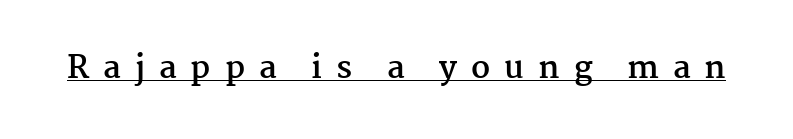
Q: Is the text bold? A: Yes.
Q: Is the text italic (slanted)? A: No, it is upright.
Q: Is the typeface a serif or a sans-serif typeface? A: Serif.
Q: Is the text underlined? A: Yes.
Q: Is the spacing between letters normal or unusually wide? A: Unusually wide.
Q: Width (condensed, normal, or wide)? A: Normal.
Q: Stroke contrast? A: Medium.
Q: x-height? A: Medium.
Q: Monospaced? A: No.
